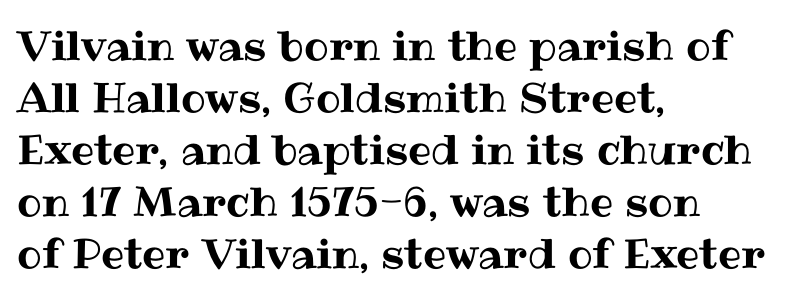
One-word summary of the alignment: left. The area under the type is left untouched. These lines are rendered in a variable-pitch font. Letter spacing: default. A roman cut, with each character standing at attention.
